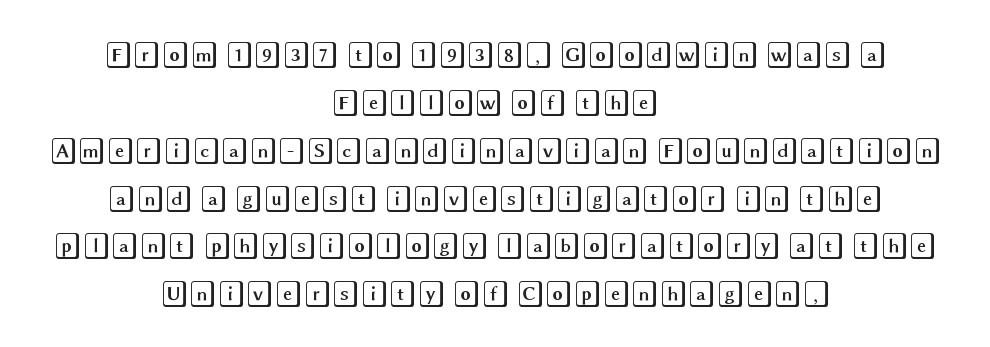
The image shows 26 px text type, upright; set centered, line spacing 1.84x, normal letter spacing, not underlined.
